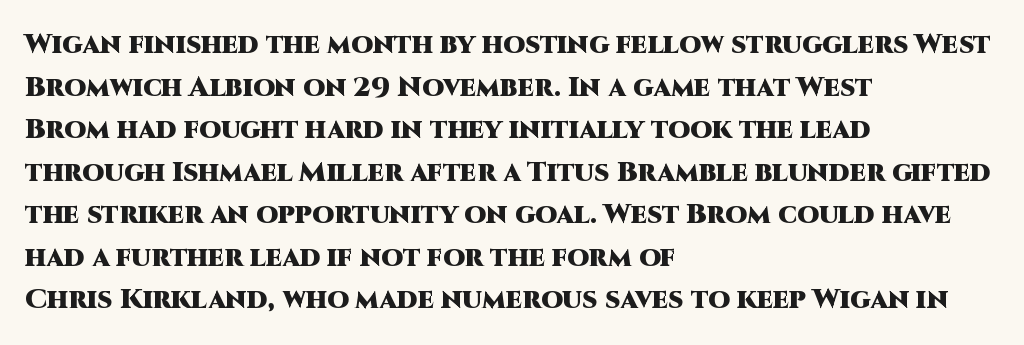
{"serif": "no", "italic": "no", "bold": "yes", "weight": "heavy", "width": "normal", "stroke_contrast": "high", "x_height": "large", "monospaced": "no", "underline": "no", "align": "left", "line_spacing": "normal", "line_spacing_ratio": 1.52, "letter_spacing": "normal", "letter_spacing_em": 0.0, "glyph_px": 28}
